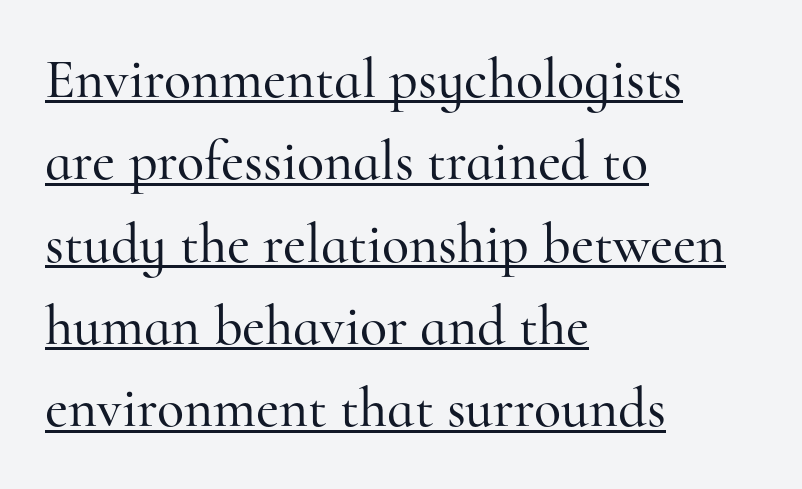
{"serif": "yes", "italic": "no", "width": "normal", "stroke_contrast": "high", "x_height": "small", "monospaced": "no", "underline": "yes", "align": "left", "line_spacing": "normal", "line_spacing_ratio": 1.47, "letter_spacing": "normal", "letter_spacing_em": 0.0, "glyph_px": 56}
